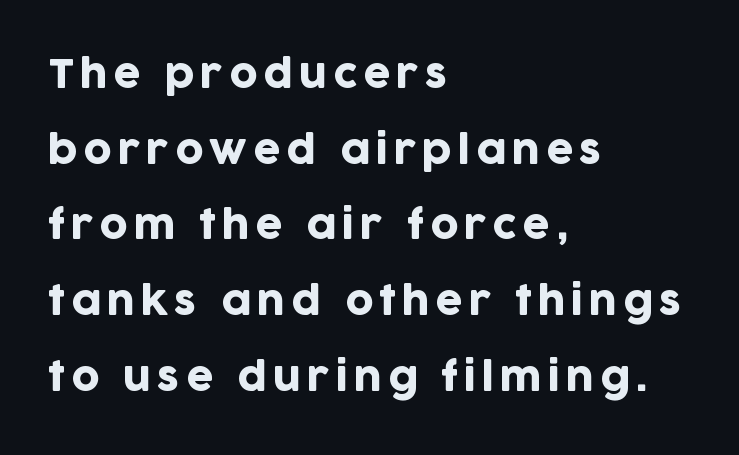
The axis of the letterforms is exactly vertical. Bare-footed words on every line. Rows of type keep a wide berth in the vertical direction. Here the designer chose a conventional face with non-uniform glyph widths.
